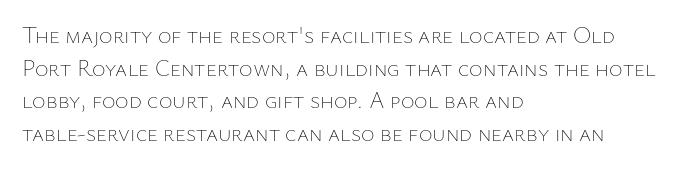
Q: Is the text bold? A: No.
Q: Is the text italic (slanted)? A: No, it is upright.
Q: Is the text underlined? A: No.
Q: How is the paragraph aligned? A: Left-aligned.
Q: Is the spacing between letters normal or unusually wide? A: Normal.
Q: Is the spacing between lines tight, normal or loose? A: Normal.
